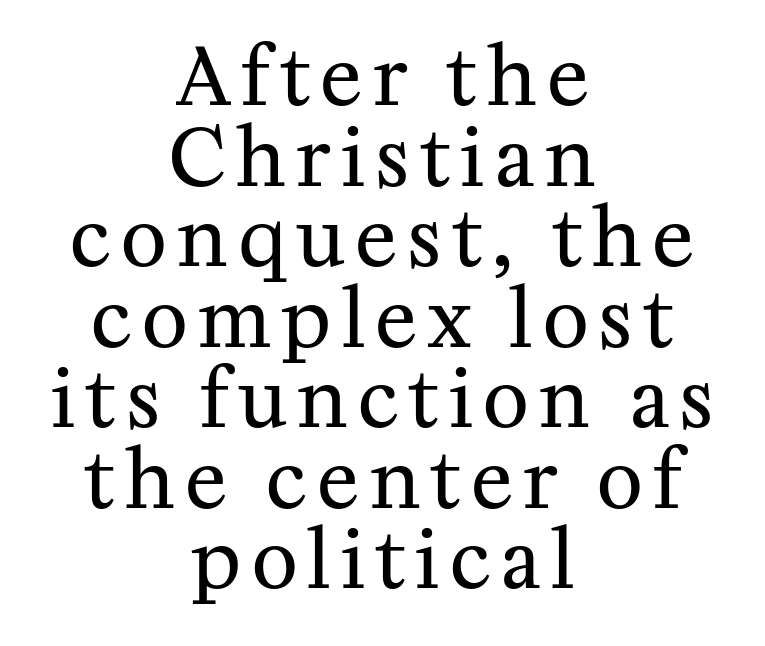
{"serif": "yes", "italic": "no", "bold": "no", "weight": "regular", "width": "normal", "stroke_contrast": "medium", "x_height": "medium", "monospaced": "no", "underline": "no", "align": "center", "line_spacing": "tight", "line_spacing_ratio": 1.02, "glyph_px": 79}
